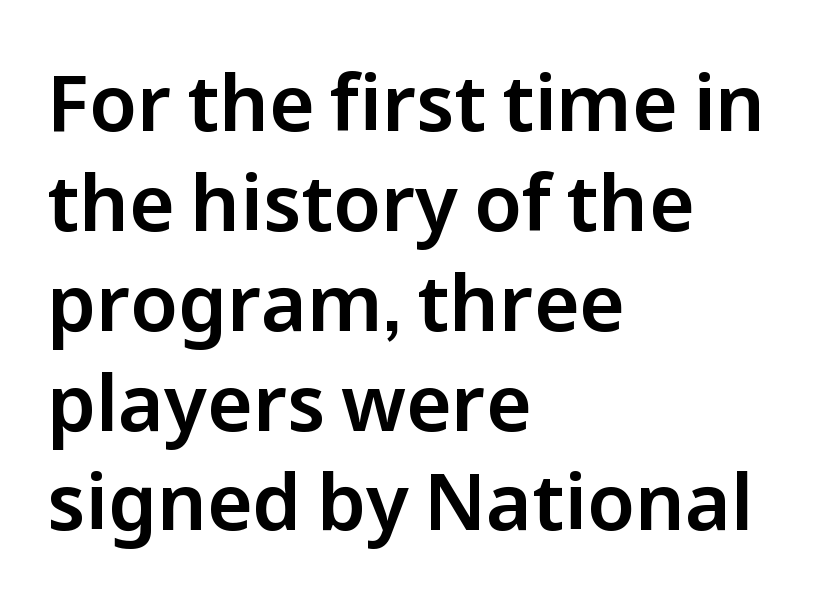
The passage shown is typeset with a sans-serif family. The setting favours the left margin, as ordinary paragraphs usually do. A typesetter would call this leading conventional body-copy spacing. It's the straight-up-and-down kind of type.
